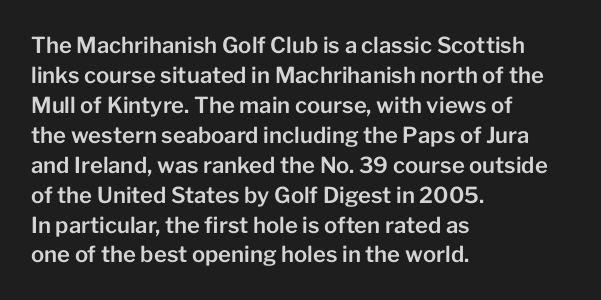
Q: Is the text italic (slanted)? A: No, it is upright.
Q: Is the text underlined? A: No.
Q: How is the paragraph aligned? A: Left-aligned.
Q: Is the spacing between letters normal or unusually wide? A: Normal.
Q: Is the spacing between lines tight, normal or loose? A: Normal.
